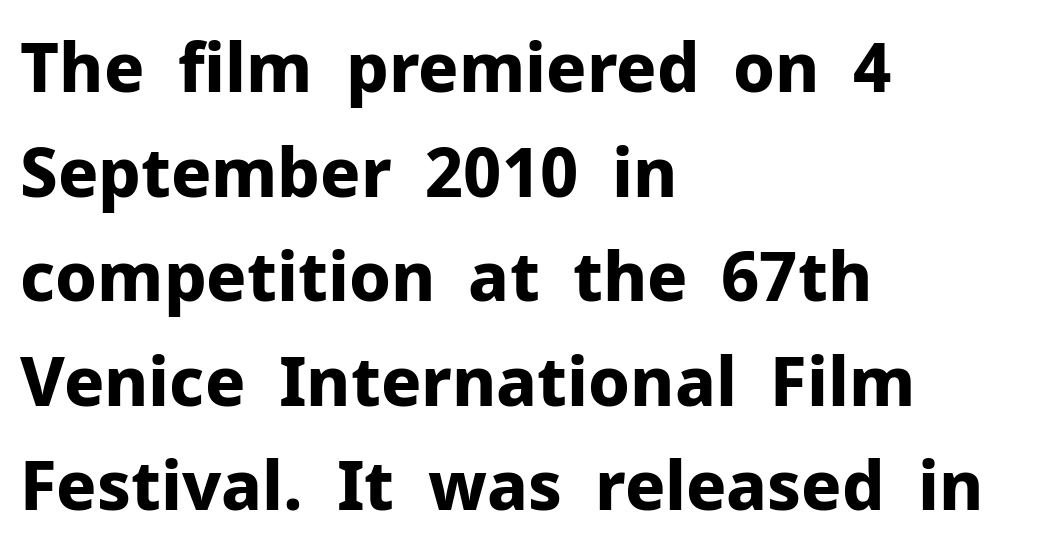
{"serif": "no", "italic": "no", "bold": "yes", "weight": "bold", "width": "normal", "stroke_contrast": "low", "x_height": "medium", "monospaced": "no", "underline": "no", "align": "left", "line_spacing": "normal", "line_spacing_ratio": 1.56, "letter_spacing": "normal", "letter_spacing_em": 0.0, "glyph_px": 67}
